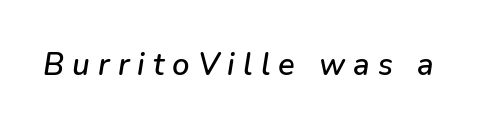
{"italic": "yes", "lean": "right", "slant_degrees": 9, "width": "normal", "stroke_contrast": "low", "x_height": "medium", "monospaced": "no", "underline": "no", "letter_spacing": "wide", "letter_spacing_em": 0.26, "glyph_px": 31}
